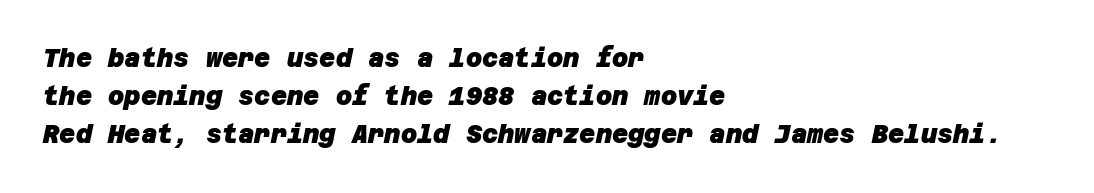
The image shows 25 px bold type; set left-aligned, normal line spacing (1.53x), normal letter spacing, not underlined.
